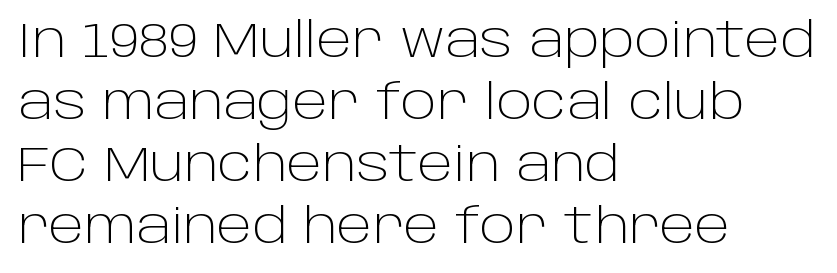
The image shows 48 px light sans-serif type, upright; set left-aligned, normal line spacing (1.29x), normal letter spacing, not underlined; low stroke contrast and a large x-height.
